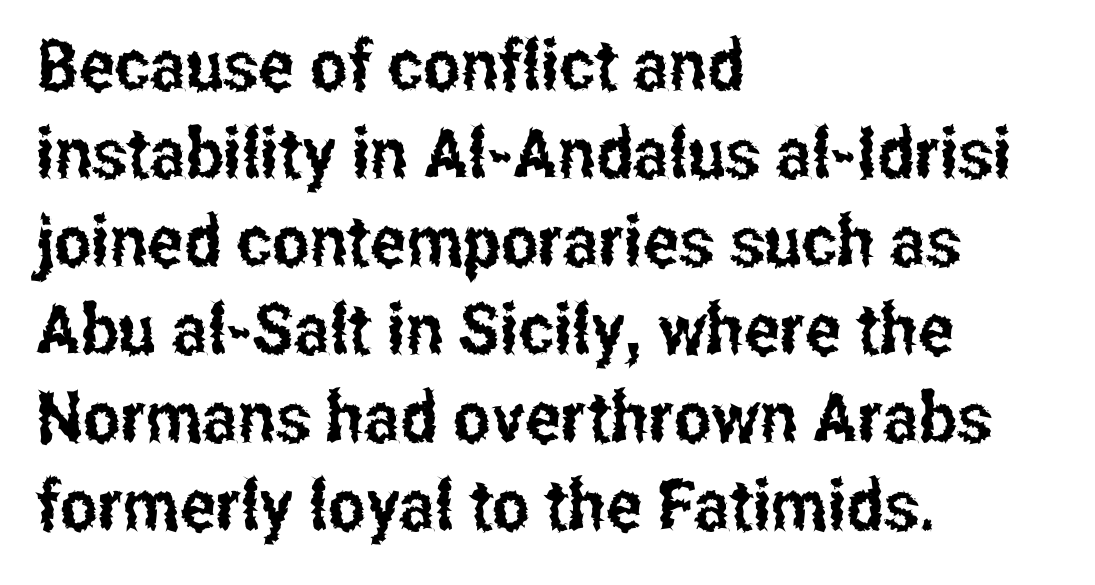
{"serif": "no", "italic": "no", "width": "condensed", "stroke_contrast": "low", "x_height": "medium", "monospaced": "no", "underline": "no", "align": "left", "line_spacing_ratio": 1.24, "letter_spacing": "normal", "letter_spacing_em": 0.0, "glyph_px": 71}
